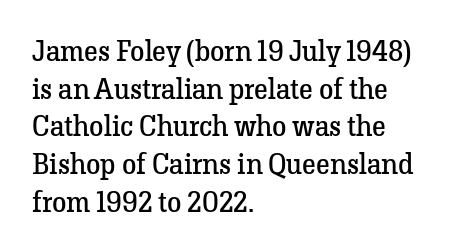
Every row of glyphs begins at an identical x-position on the left. Note the varied advance widths — an 'i' is clearly narrower than an 'm'. The lines sit at an ordinary, default distance from one another. Classification — serif. Think standard paragraph weight, or any step lighter than that.
